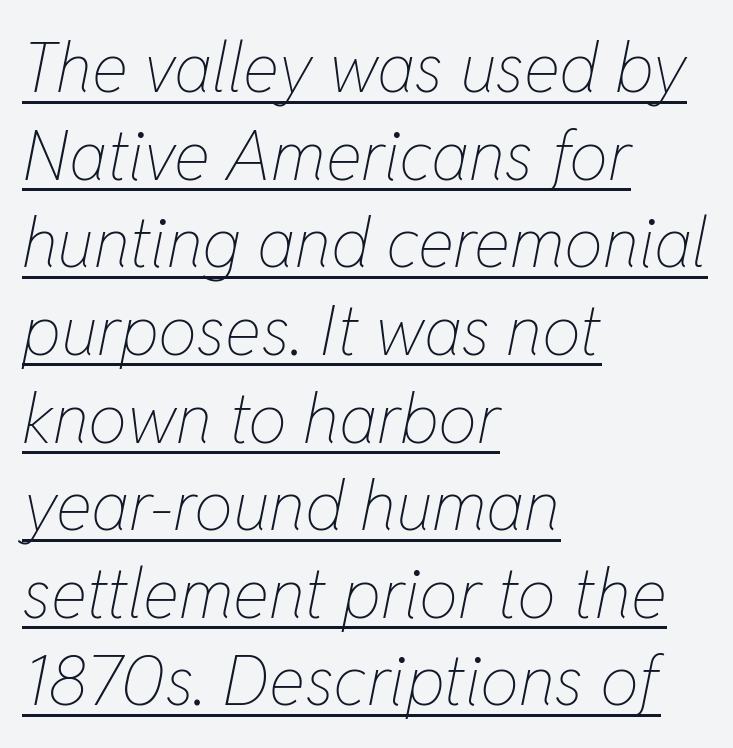
Q: Is the text bold? A: No.
Q: Is the text italic (slanted)? A: Yes, it leans right by about 11 degrees.
Q: Is the text underlined? A: Yes.
Q: How is the paragraph aligned? A: Left-aligned.
Q: Is the spacing between letters normal or unusually wide? A: Normal.
Q: Is the spacing between lines tight, normal or loose? A: Normal.
Q: Width (condensed, normal, or wide)? A: Condensed.
Q: Stroke contrast? A: Low.
Q: x-height? A: Medium.
Q: Monospaced? A: No.
